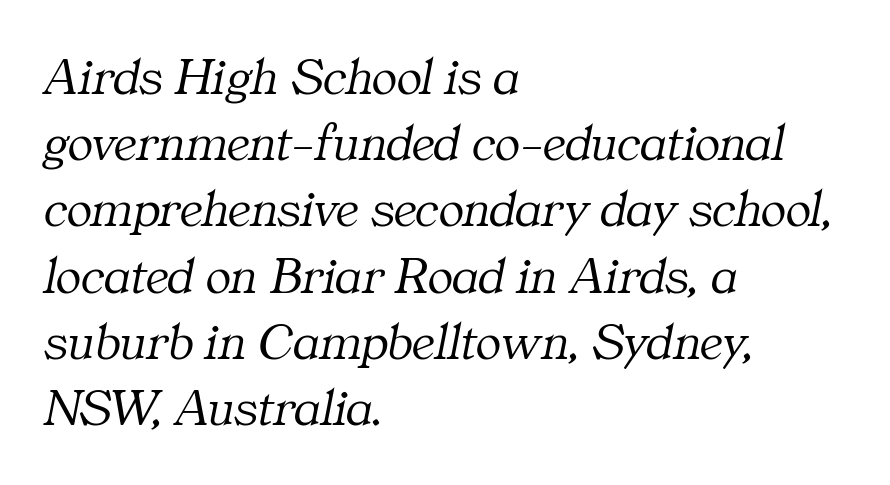
Q: Is the text bold? A: No.
Q: Is the text italic (slanted)? A: Yes, it leans right by about 11 degrees.
Q: Is the typeface a serif or a sans-serif typeface? A: Serif.
Q: Is the text underlined? A: No.
Q: How is the paragraph aligned? A: Left-aligned.
Q: Is the spacing between letters normal or unusually wide? A: Normal.
Q: Is the spacing between lines tight, normal or loose? A: Normal.
Q: Width (condensed, normal, or wide)? A: Normal.
Q: Stroke contrast? A: Medium.
Q: x-height? A: Medium.
Q: Monospaced? A: No.
